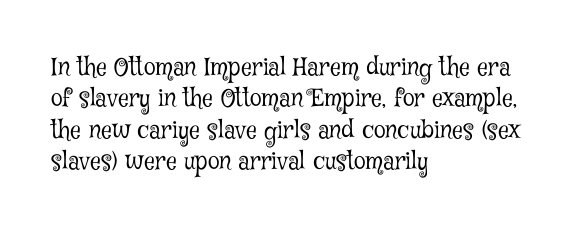
The image shows 24 px text type, upright; set left-aligned, normal line spacing (1.31x), normal letter spacing, not underlined.
